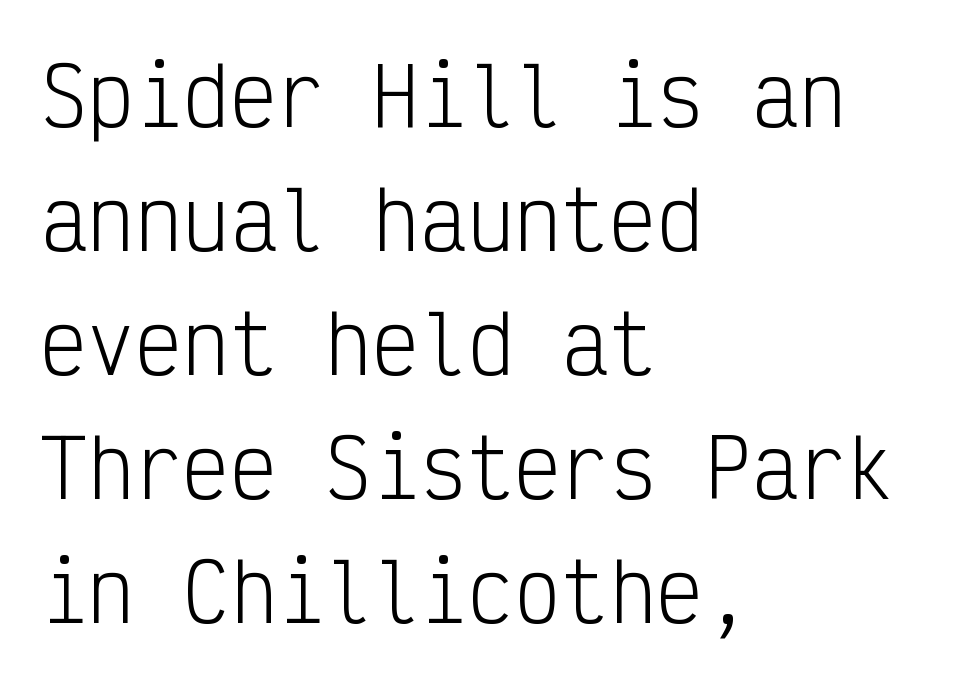
Q: Is the text bold? A: No.
Q: Is the text italic (slanted)? A: No, it is upright.
Q: Is the typeface a serif or a sans-serif typeface? A: Sans-serif.
Q: Is the text underlined? A: No.
Q: How is the paragraph aligned? A: Left-aligned.
Q: Is the spacing between letters normal or unusually wide? A: Normal.
Q: Is the spacing between lines tight, normal or loose? A: Normal.
Q: Width (condensed, normal, or wide)? A: Condensed.
Q: Stroke contrast? A: Low.
Q: x-height? A: Medium.
Q: Monospaced? A: Yes.
